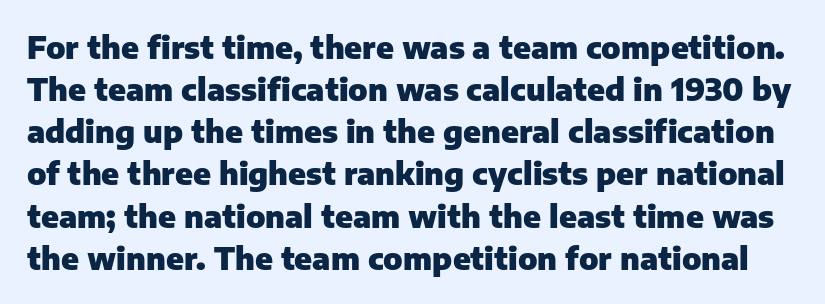
{"serif": "no", "italic": "no", "bold": "yes", "weight": "heavy", "width": "normal", "stroke_contrast": "low", "x_height": "medium", "monospaced": "no", "underline": "no", "line_spacing": "normal", "line_spacing_ratio": 1.36, "letter_spacing": "normal", "letter_spacing_em": 0.0, "glyph_px": 31}
